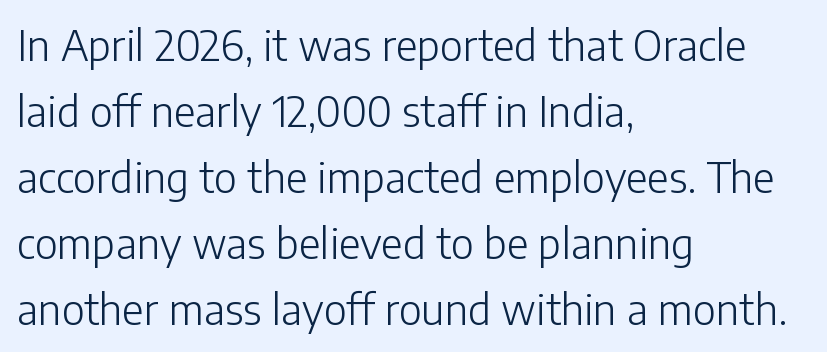
The image shows 42 px light sans-serif type, upright; set left-aligned, normal line spacing (1.57x), normal letter spacing, not underlined; low stroke contrast and a medium x-height.
